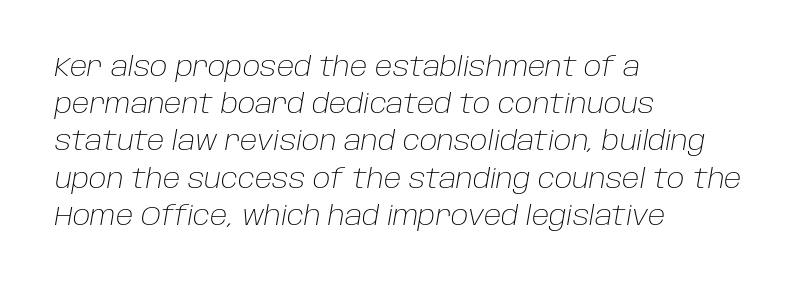
Each new line begins a customary step beneath the previous one. Tracking here is standard; glyphs follow each other at the usual distance. Layout note: lines flush left. These lines were composed using italics. The words here are not underlined.
